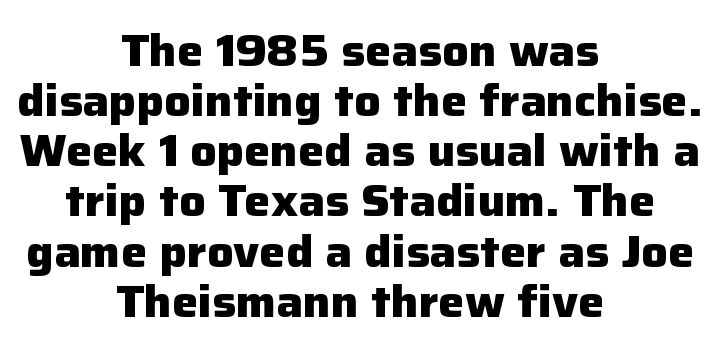
Q: Is the text bold? A: Yes.
Q: Is the text italic (slanted)? A: No, it is upright.
Q: Is the typeface a serif or a sans-serif typeface? A: Sans-serif.
Q: Is the text underlined? A: No.
Q: How is the paragraph aligned? A: Centered.
Q: Is the spacing between letters normal or unusually wide? A: Normal.
Q: Is the spacing between lines tight, normal or loose? A: Tight.
Q: Width (condensed, normal, or wide)? A: Normal.
Q: Stroke contrast? A: Low.
Q: x-height? A: Medium.
Q: Monospaced? A: No.
